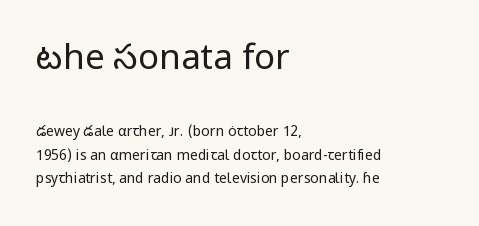
No italicization has been applied; the sample stays upright. The composition opens big and finishes small. The area under the type is left untouched. The letters carry no serifs — their stems end cleanly without finishing strokes.
